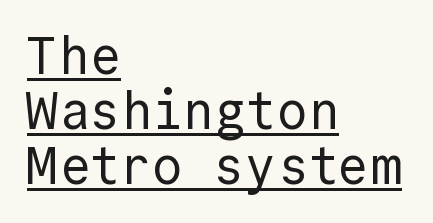
Type style note: lacks serifs. The strokes carry an ordinary text weight at most. Look at the tracking — it's just the regular setting, nothing added. This sample is left-justified, so line endings fall wherever the words run out. The letters march in equal steps, a hallmark of fixed-pitch type. When letters stand straight like this, we call the style roman or upright.
